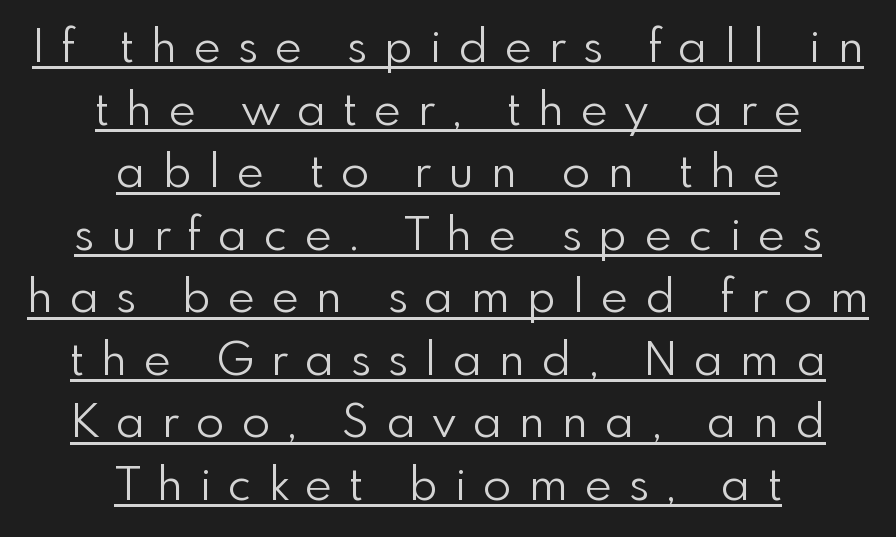
Q: Is the text bold? A: No.
Q: Is the text italic (slanted)? A: No, it is upright.
Q: Is the typeface a serif or a sans-serif typeface? A: Sans-serif.
Q: Is the text underlined? A: Yes.
Q: How is the paragraph aligned? A: Centered.
Q: Is the spacing between letters normal or unusually wide? A: Unusually wide.
Q: Is the spacing between lines tight, normal or loose? A: Normal.
Q: Width (condensed, normal, or wide)? A: Normal.
Q: Stroke contrast? A: Low.
Q: x-height? A: Small.
Q: Monospaced? A: No.
